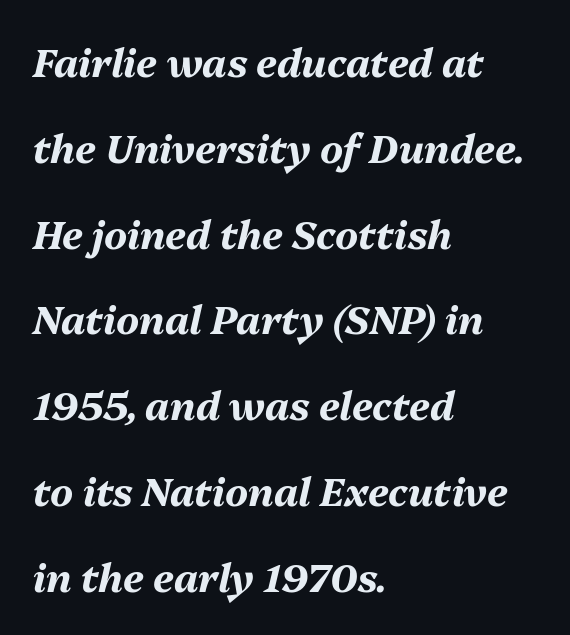
{"italic": "yes", "lean": "right", "slant_degrees": 13, "bold": "yes", "weight": "bold", "width": "normal", "stroke_contrast": "medium", "x_height": "medium", "monospaced": "no", "underline": "no", "align": "left", "line_spacing": "loose", "line_spacing_ratio": 2.2, "letter_spacing": "normal", "letter_spacing_em": 0.0, "glyph_px": 39}
